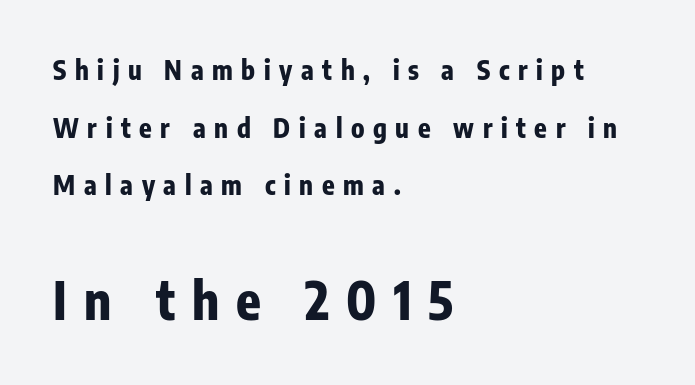
The image shows 51 px bold, condensed sans-serif type, upright; set left-aligned, loose line spacing (2.22x), unusually wide letter spacing (+0.33 em), not underlined; the second (bottom) block is 1.96x larger; low stroke contrast and a medium x-height.
